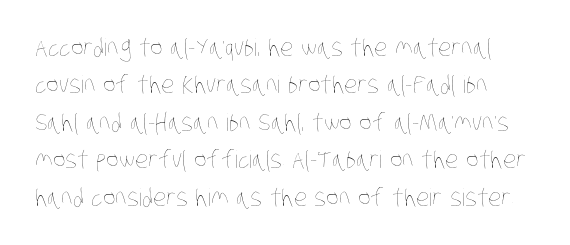
{"bold": "no", "underline": "no", "line_spacing": "normal", "line_spacing_ratio": 1.56, "letter_spacing": "normal", "letter_spacing_em": 0.0, "glyph_px": 24}
